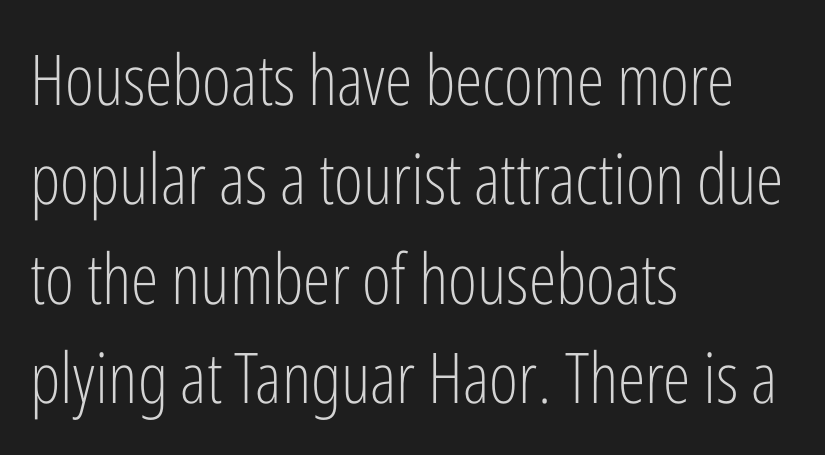
How would I describe the line gaps? Plain and ordinary. Horizontal alignment here is leftward, the default for most running prose. A typesetter would call this proportional, since set widths differ per character. Check where the strokes stop: nothing finishes them off — pure sans. Anything drawn beneath the words? Only blank space. Vertical strokes here are truly vertical.
